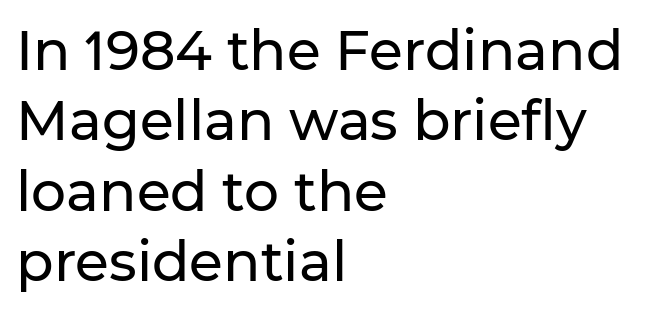
Q: Is the text italic (slanted)? A: No, it is upright.
Q: Is the typeface a serif or a sans-serif typeface? A: Sans-serif.
Q: Is the text underlined? A: No.
Q: How is the paragraph aligned? A: Left-aligned.
Q: Is the spacing between letters normal or unusually wide? A: Normal.
Q: Is the spacing between lines tight, normal or loose? A: Normal.
Q: Width (condensed, normal, or wide)? A: Normal.
Q: Stroke contrast? A: Low.
Q: x-height? A: Medium.
Q: Monospaced? A: No.
